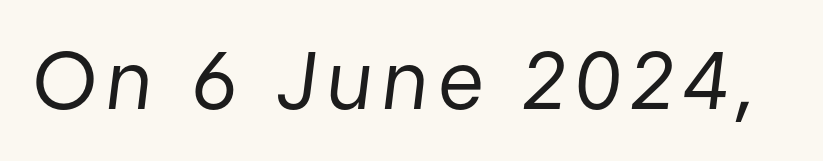
The image shows 78 px regular-weight type, italic (leaning right); set not underlined; low stroke contrast and a medium x-height.
